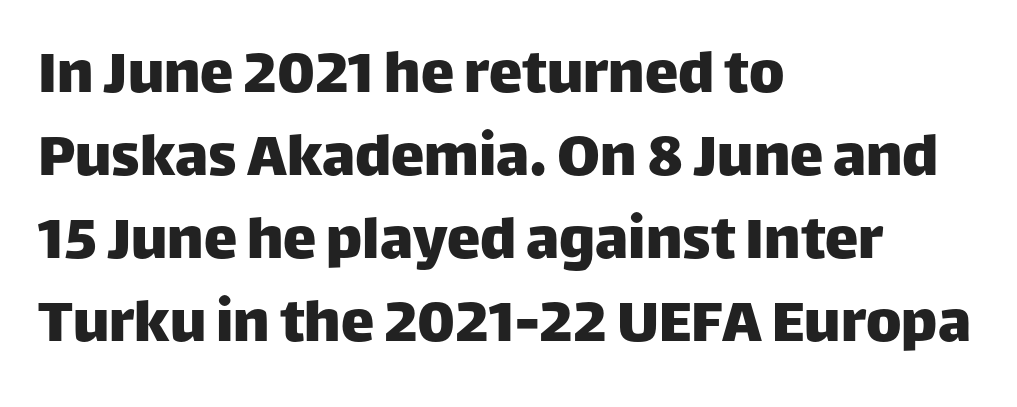
Q: Is the text italic (slanted)? A: No, it is upright.
Q: Is the typeface a serif or a sans-serif typeface? A: Sans-serif.
Q: Is the text underlined? A: No.
Q: How is the paragraph aligned? A: Left-aligned.
Q: Is the spacing between letters normal or unusually wide? A: Normal.
Q: Width (condensed, normal, or wide)? A: Normal.
Q: Stroke contrast? A: Low.
Q: x-height? A: Large.
Q: Monospaced? A: No.
